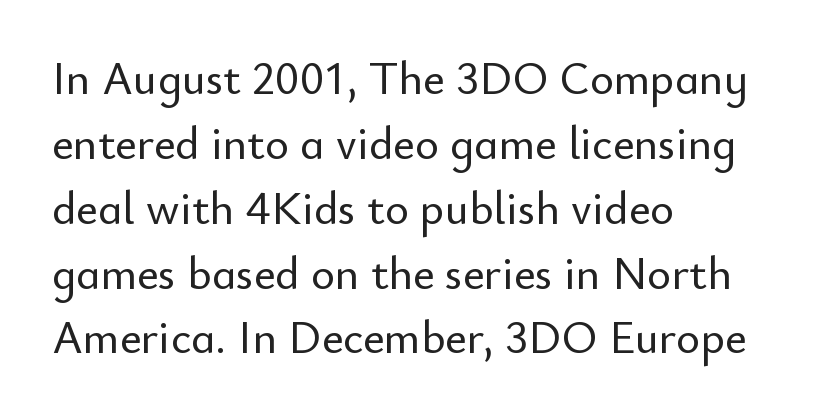
The image shows 46 px sans-serif type, upright; set left-aligned, normal line spacing (1.41x), normal letter spacing, not underlined; low stroke contrast and a small x-height.
